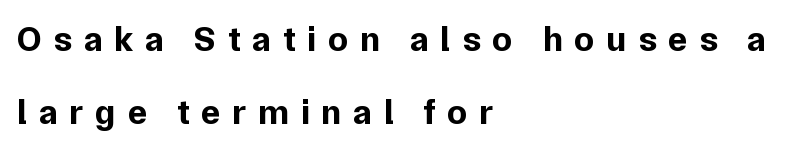
Q: Is the text bold? A: Yes.
Q: Is the text italic (slanted)? A: No, it is upright.
Q: Is the typeface a serif or a sans-serif typeface? A: Sans-serif.
Q: Is the text underlined? A: No.
Q: How is the paragraph aligned? A: Left-aligned.
Q: Is the spacing between letters normal or unusually wide? A: Unusually wide.
Q: Is the spacing between lines tight, normal or loose? A: Loose.
Q: Width (condensed, normal, or wide)? A: Normal.
Q: Stroke contrast? A: Low.
Q: x-height? A: Medium.
Q: Monospaced? A: No.
